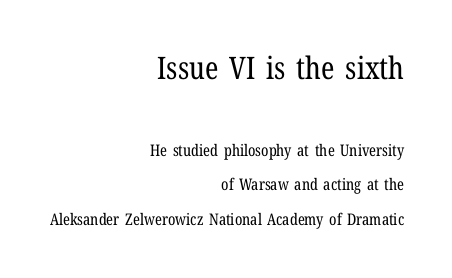
The passage shown is typed in a proportional face where columns would drift. Small tapered or slab feet sit at the stroke ends, so this counts as serif. Caption: upper text group enlarged, lower text group reduced. The typography opts for an upright posture over an oblique one.
